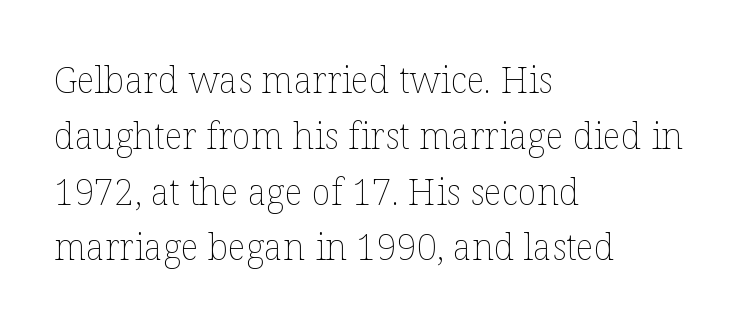
Q: Is the text bold? A: No.
Q: Is the text italic (slanted)? A: No, it is upright.
Q: Is the text underlined? A: No.
Q: How is the paragraph aligned? A: Left-aligned.
Q: Is the spacing between letters normal or unusually wide? A: Normal.
Q: Is the spacing between lines tight, normal or loose? A: Normal.
Q: Width (condensed, normal, or wide)? A: Normal.
Q: Stroke contrast? A: Low.
Q: x-height? A: Medium.
Q: Monospaced? A: No.
